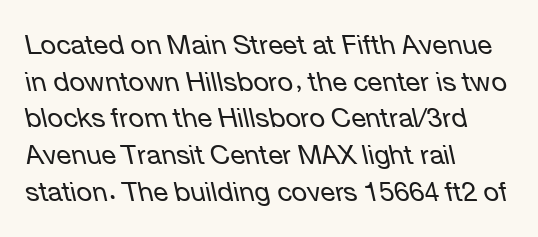
The image shows 27 px text type, italic (leaning left); set left-aligned, normal line spacing (1.36x), normal letter spacing, not underlined.
